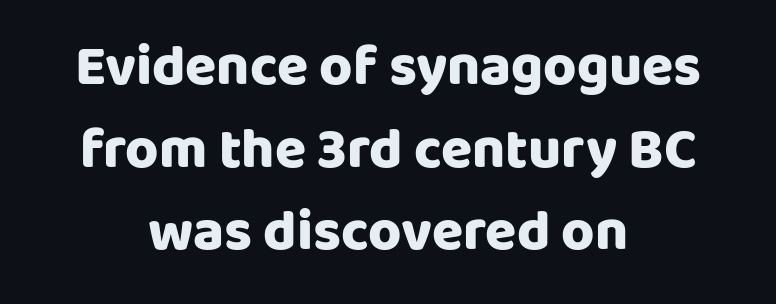
Italic: no, the glyphs are upright roman. The passage shown is emphatically bold. The passage shown is typeset with a sans-serif family. Regarding leading, the lines here are spaced in the standard way. The letters sit at their default tracking, neither squeezed nor spread. Anything drawn beneath the words? Only blank space.
